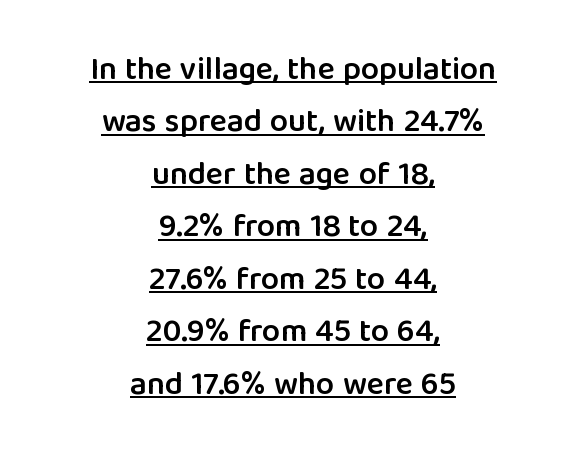
Q: Is the text bold? A: Semi-bold.
Q: Is the text italic (slanted)? A: No, it is upright.
Q: Is the typeface a serif or a sans-serif typeface? A: Sans-serif.
Q: Is the text underlined? A: Yes.
Q: How is the paragraph aligned? A: Centered.
Q: Is the spacing between letters normal or unusually wide? A: Normal.
Q: Is the spacing between lines tight, normal or loose? A: Normal.
Q: Width (condensed, normal, or wide)? A: Normal.
Q: Stroke contrast? A: Low.
Q: x-height? A: Medium.
Q: Monospaced? A: No.
